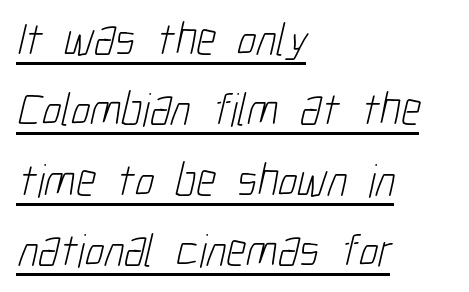
Q: Is the text bold? A: No.
Q: Is the typeface a serif or a sans-serif typeface? A: Sans-serif.
Q: Is the text underlined? A: Yes.
Q: How is the paragraph aligned? A: Left-aligned.
Q: Is the spacing between letters normal or unusually wide? A: Normal.
Q: Is the spacing between lines tight, normal or loose? A: Normal.
Q: Width (condensed, normal, or wide)? A: Condensed.
Q: Stroke contrast? A: Low.
Q: x-height? A: Medium.
Q: Monospaced? A: No.
